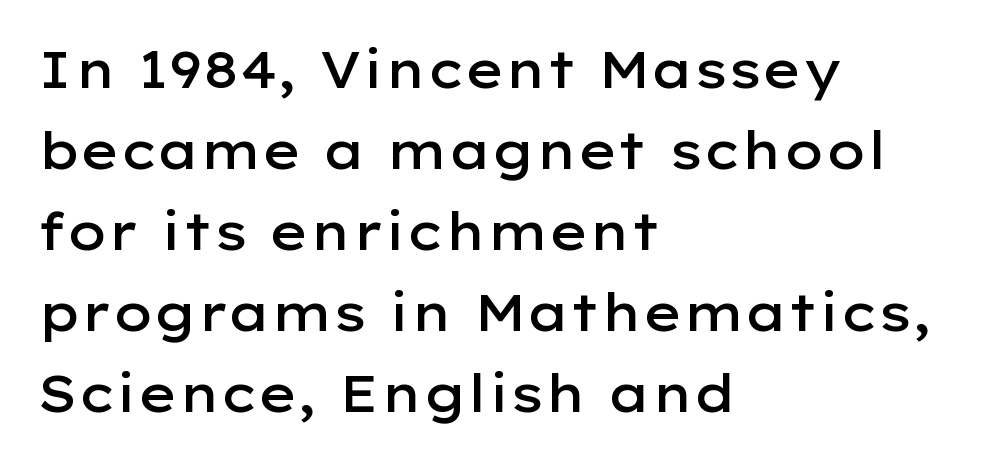
The image shows 51 px semibold, wide sans-serif type, upright; set left-aligned, normal line spacing (1.59x), normal letter spacing, not underlined; low stroke contrast and a medium x-height.
